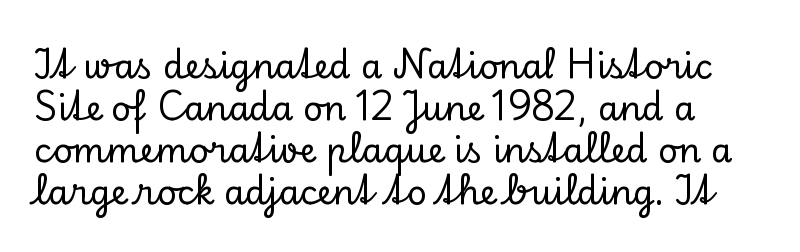
The image shows 34 px text type, upright; set line spacing 1.24x, normal letter spacing, not underlined; low stroke contrast and a small x-height.
